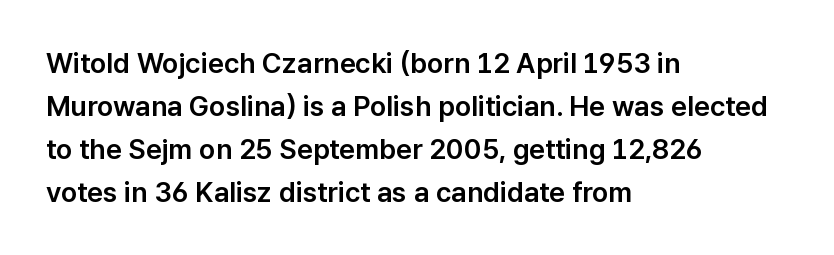
Varying glyph widths throughout — classic text-font behaviour. Only glyphs here, with clear space below each row. The designer went with a sans here, leaving each stem footless. You could call the tracking neutral — neither tight nor loose.
